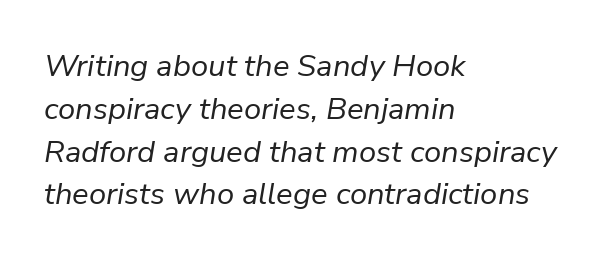
Proportional: the letters do not fall into vertical columns. Vertical spacing — default. Stems and bowls with no extra thickness — not bold. Spacing between characters is what you'd get straight out of the box.
